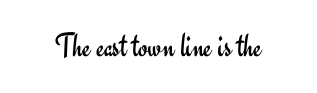
A typesetter would call this zero additional tracking. Has an underline been added? It has not. The font is comparable to plain body text, perhaps lighter. This sample uses a sans-serif face. A typesetter would call this proportional, since set widths differ per character.
